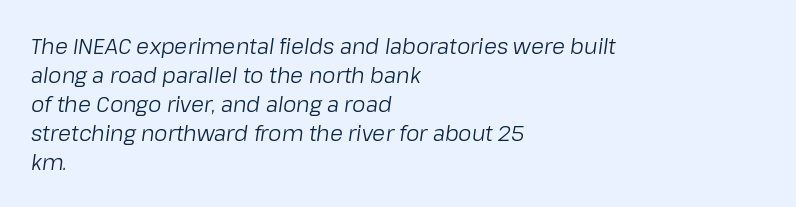
The image shows 21 px text type, italic (leaning right); set left-aligned, normal line spacing (1.38x), normal letter spacing, not underlined.
